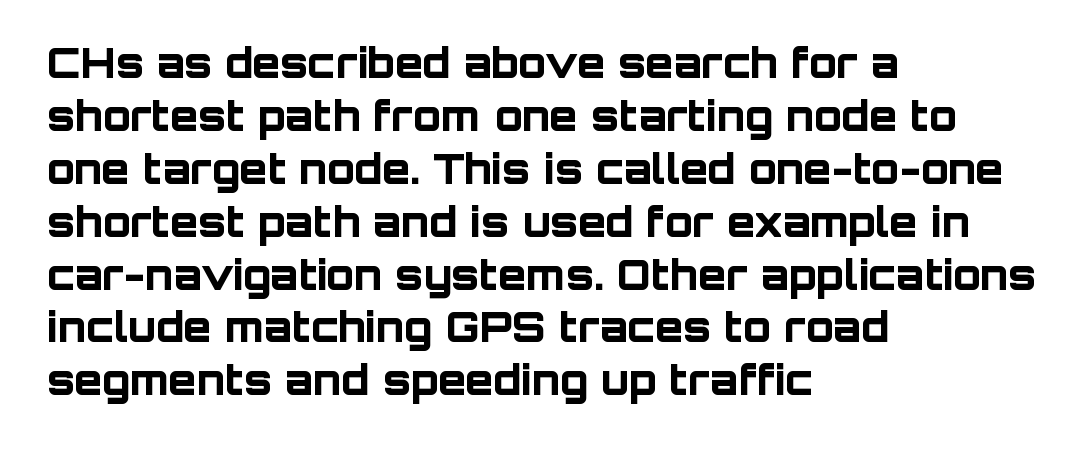
The image shows 41 px bold sans-serif type, upright; set left-aligned, normal line spacing (1.29x), normal letter spacing, not underlined; low stroke contrast and a large x-height.
